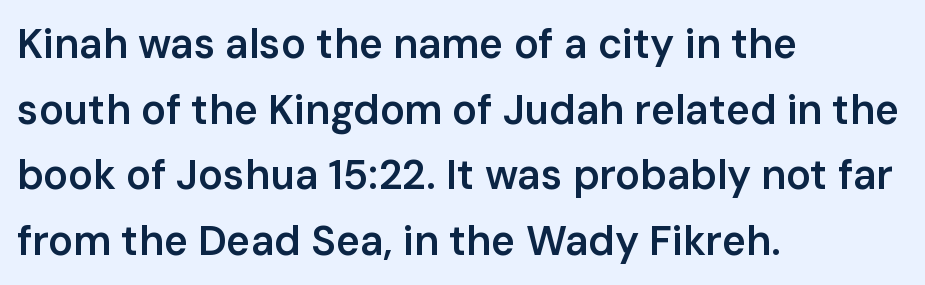
Unlike a traditional serif, this face leaves its strokes unadorned. How are the letters spaced? Ordinarily, with no added tracking. The rendering uses natural spacing where letterforms have individual widths. Line starts are locked; line ends wander.
